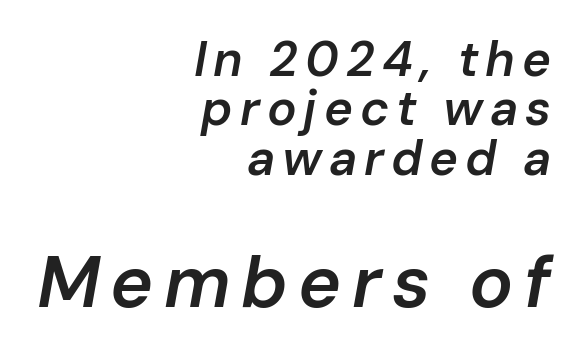
Q: Is the text bold? A: Semi-bold.
Q: Is the text italic (slanted)? A: Yes, it leans right by about 10 degrees.
Q: Is the text underlined? A: No.
Q: How is the paragraph aligned? A: Right-aligned.
Q: Is the spacing between lines tight, normal or loose? A: Tight.
Q: Which block of text is set in a larger size, the first (top) or the second (bottom)? A: The second (bottom) one.
Q: Width (condensed, normal, or wide)? A: Normal.
Q: Stroke contrast? A: Low.
Q: x-height? A: Medium.
Q: Monospaced? A: No.
